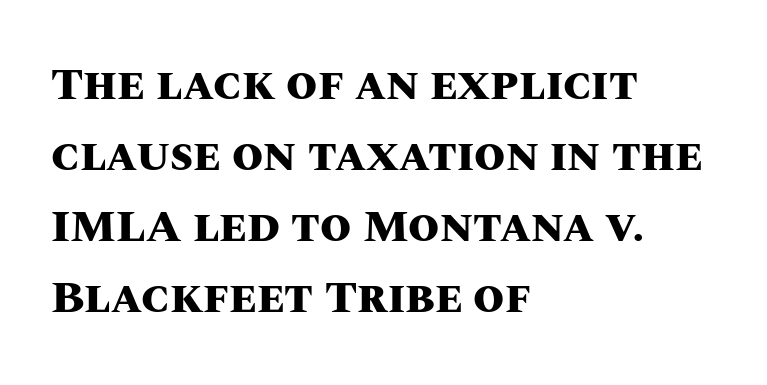
Q: Is the text bold? A: Yes.
Q: Is the text italic (slanted)? A: No, it is upright.
Q: Is the text underlined? A: No.
Q: How is the paragraph aligned? A: Left-aligned.
Q: Is the spacing between letters normal or unusually wide? A: Normal.
Q: Is the spacing between lines tight, normal or loose? A: Normal.
Q: Width (condensed, normal, or wide)? A: Normal.
Q: Stroke contrast? A: Medium.
Q: x-height? A: Large.
Q: Monospaced? A: No.
